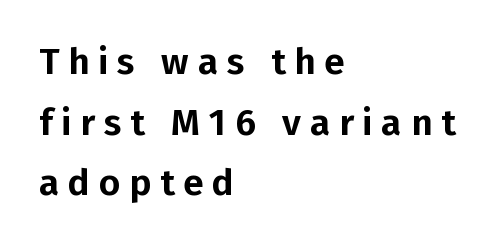
Quick note: interline space is typical. Alignment: flush left. This rendering widens character spacing well past its baseline value. Descenders hang freely into open space.
